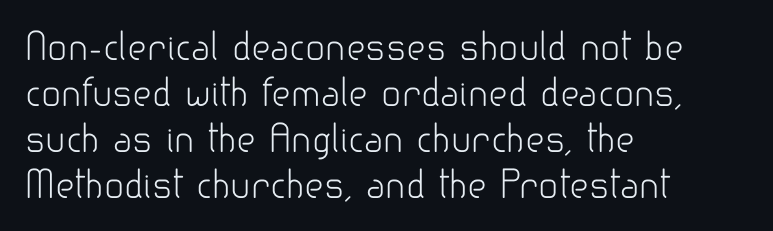
{"serif": "no", "italic": "no", "bold": "no", "weight": "light", "width": "normal", "stroke_contrast": "low", "x_height": "small", "monospaced": "no", "underline": "no", "align": "left", "line_spacing_ratio": 1.24, "letter_spacing": "normal", "letter_spacing_em": 0.0, "glyph_px": 37}
